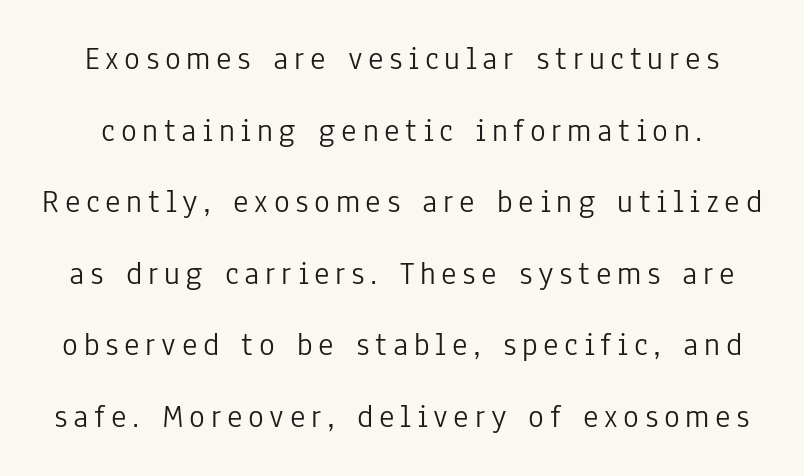
Q: Is the text bold? A: No.
Q: Is the text italic (slanted)? A: No, it is upright.
Q: Is the typeface a serif or a sans-serif typeface? A: Sans-serif.
Q: Is the text underlined? A: No.
Q: Is the spacing between lines tight, normal or loose? A: Loose.
Q: Width (condensed, normal, or wide)? A: Condensed.
Q: Stroke contrast? A: Low.
Q: x-height? A: Medium.
Q: Monospaced? A: No.
